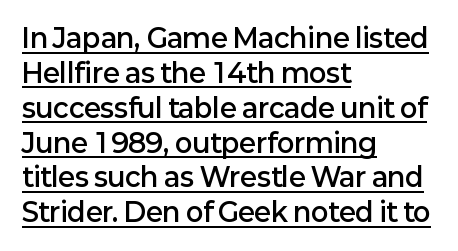
{"italic": "no", "bold": "semi", "underline": "yes", "align": "left", "line_spacing": "normal", "line_spacing_ratio": 1.34, "letter_spacing": "normal", "letter_spacing_em": 0.0, "glyph_px": 26}
